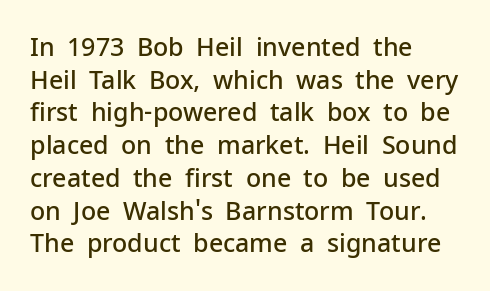
Short and long lines alike share a common starting point at left. Notice how the stems are strictly vertical — no italics here. Default kerning and tracking; the words read as compact shapes. Typesetter's note: demi weight, one step under bold.
